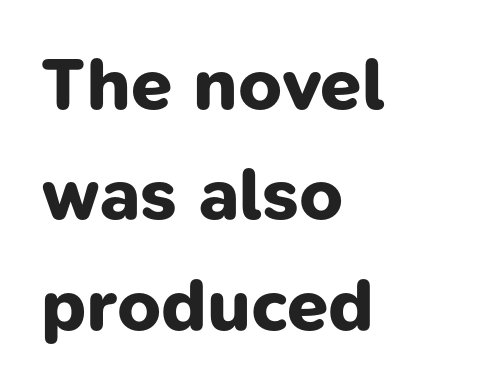
Short note: letters normally spaced. The passage shown is typed in a proportional face where columns would drift. Unlike a traditional serif, this face leaves its strokes unadorned. Leading: standard. I'd describe the lettering as bold — thick and assertive.
